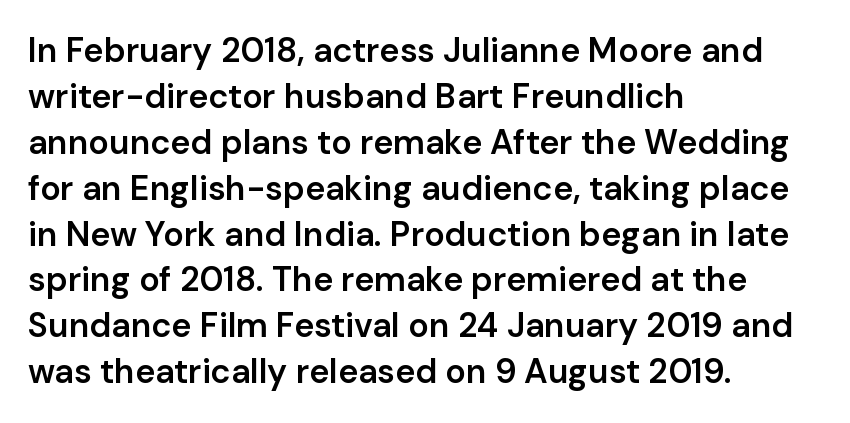
Q: Is the text bold? A: Semi-bold.
Q: Is the text italic (slanted)? A: No, it is upright.
Q: Is the typeface a serif or a sans-serif typeface? A: Sans-serif.
Q: Is the text underlined? A: No.
Q: How is the paragraph aligned? A: Left-aligned.
Q: Is the spacing between letters normal or unusually wide? A: Normal.
Q: Is the spacing between lines tight, normal or loose? A: Normal.
Q: Width (condensed, normal, or wide)? A: Normal.
Q: Stroke contrast? A: Low.
Q: x-height? A: Medium.
Q: Monospaced? A: No.
